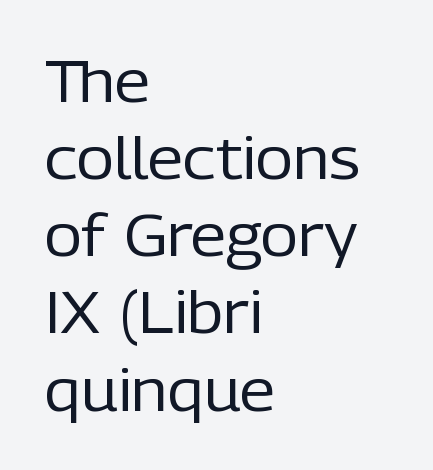
Q: Is the text bold? A: No.
Q: Is the text italic (slanted)? A: No, it is upright.
Q: Is the typeface a serif or a sans-serif typeface? A: Sans-serif.
Q: Is the text underlined? A: No.
Q: How is the paragraph aligned? A: Left-aligned.
Q: Is the spacing between letters normal or unusually wide? A: Normal.
Q: Is the spacing between lines tight, normal or loose? A: Normal.
Q: Width (condensed, normal, or wide)? A: Normal.
Q: Stroke contrast? A: Low.
Q: x-height? A: Medium.
Q: Monospaced? A: No.
